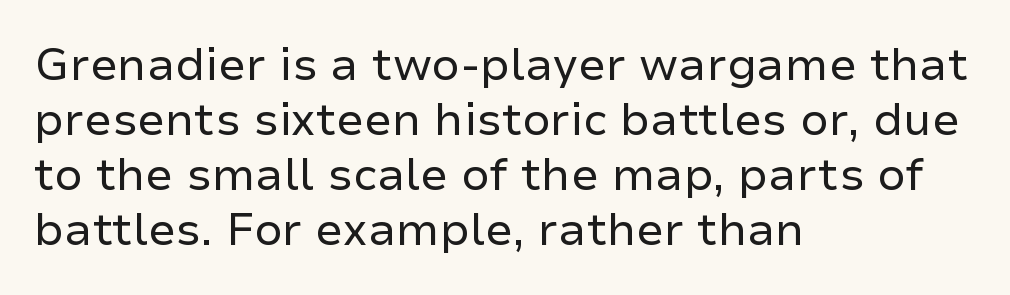
Style check: upright. These lines are rendered in a variable-pitch font. Does extra space separate the letters? No, they use regular spacing. All the whitespace from short lines collects on the right.
